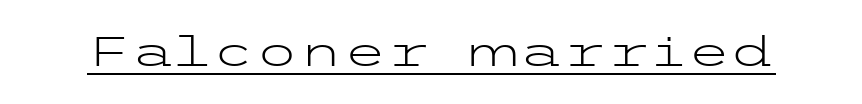
The image shows 40 px light, wide sans-serif type, upright; set normal letter spacing, underlined; low stroke contrast and a medium x-height.
